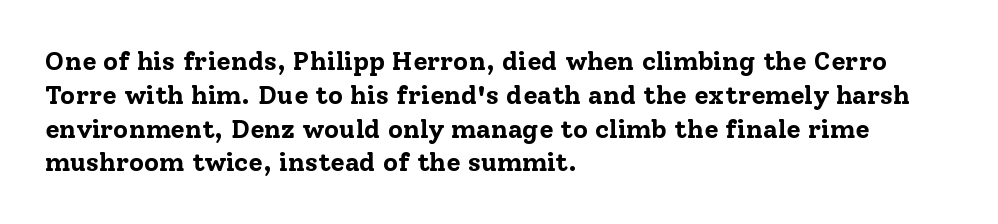
{"italic": "no", "bold": "yes", "underline": "no", "align": "left", "line_spacing": "normal", "line_spacing_ratio": 1.3, "letter_spacing": "normal", "letter_spacing_em": 0.0, "glyph_px": 26}
